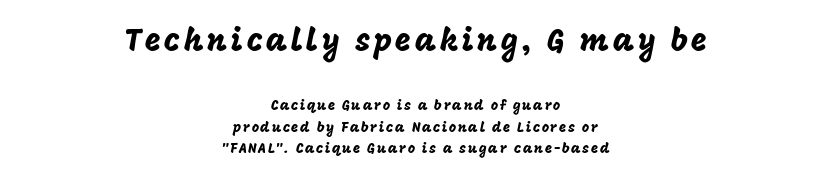
Check where the strokes stop: nothing finishes them off — pure sans. Has an underline been added? It has not. The space between consecutive lines is moderate. Character size in the leading block exceeds that of the trailing block. The passage shown is typed in a proportional face where columns would drift.
